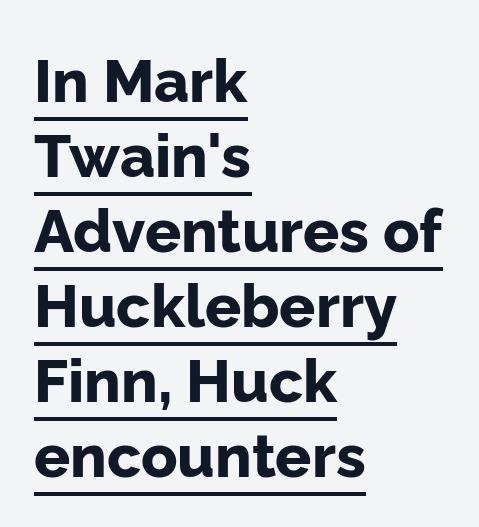
Q: Is the text bold? A: Yes.
Q: Is the text italic (slanted)? A: No, it is upright.
Q: Is the typeface a serif or a sans-serif typeface? A: Sans-serif.
Q: Is the text underlined? A: Yes.
Q: How is the paragraph aligned? A: Left-aligned.
Q: Is the spacing between letters normal or unusually wide? A: Normal.
Q: Is the spacing between lines tight, normal or loose? A: Normal.
Q: Width (condensed, normal, or wide)? A: Normal.
Q: Stroke contrast? A: Low.
Q: x-height? A: Medium.
Q: Monospaced? A: No.
